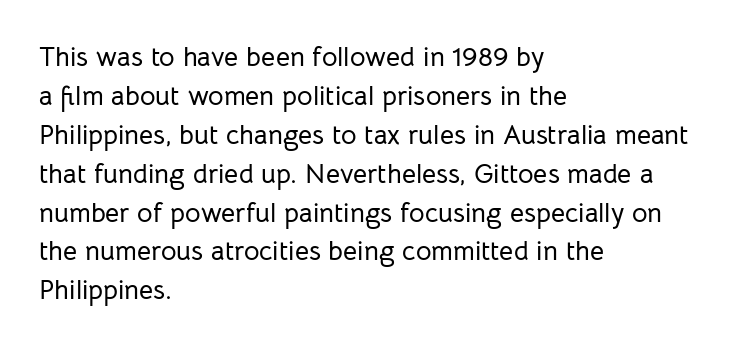
Q: Is the text italic (slanted)? A: No, it is upright.
Q: Is the text underlined? A: No.
Q: How is the paragraph aligned? A: Left-aligned.
Q: Is the spacing between letters normal or unusually wide? A: Normal.
Q: Is the spacing between lines tight, normal or loose? A: Normal.
